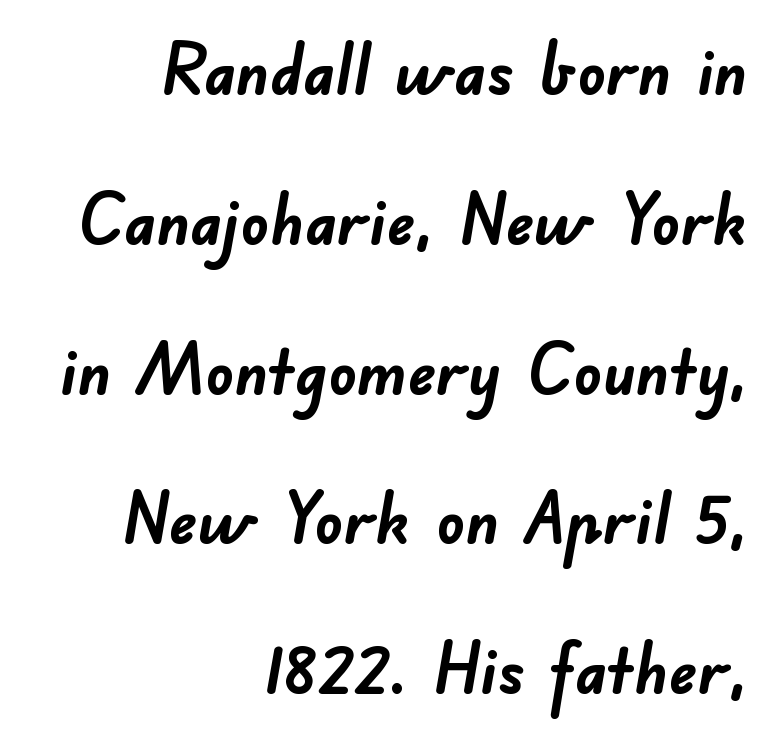
Q: Is the text bold? A: Yes.
Q: Is the typeface a serif or a sans-serif typeface? A: Sans-serif.
Q: Is the text underlined? A: No.
Q: How is the paragraph aligned? A: Right-aligned.
Q: Is the spacing between letters normal or unusually wide? A: Normal.
Q: Is the spacing between lines tight, normal or loose? A: Loose.
Q: Width (condensed, normal, or wide)? A: Normal.
Q: Stroke contrast? A: Low.
Q: x-height? A: Small.
Q: Monospaced? A: No.
